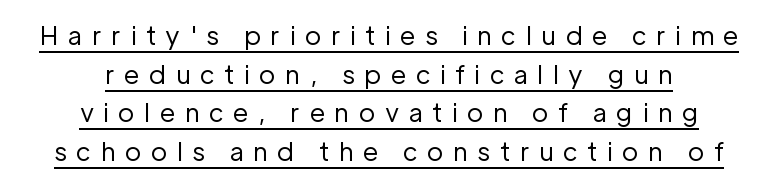
The image shows 25 px text type, upright; set centered, normal line spacing (1.55x), unusually wide letter spacing (+0.38 em), underlined.
